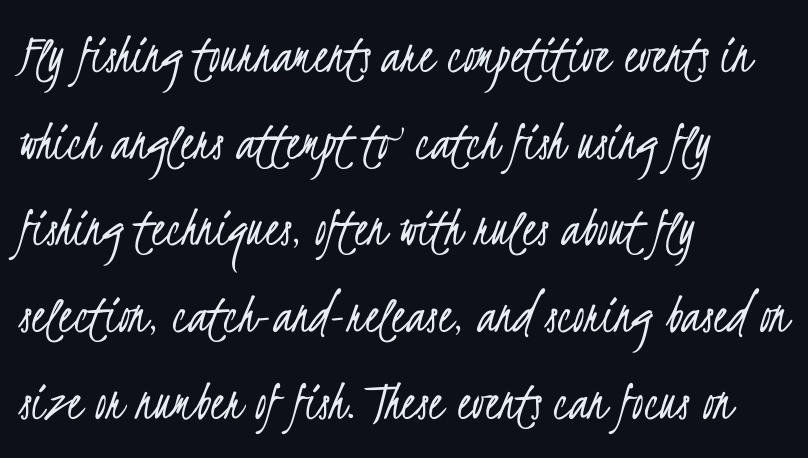
{"serif": "no", "bold": "no", "weight": "light", "width": "condensed", "stroke_contrast": "low", "x_height": "small", "monospaced": "no", "underline": "no", "align": "left", "line_spacing": "normal", "line_spacing_ratio": 1.52, "letter_spacing": "normal", "letter_spacing_em": 0.0, "glyph_px": 57}
